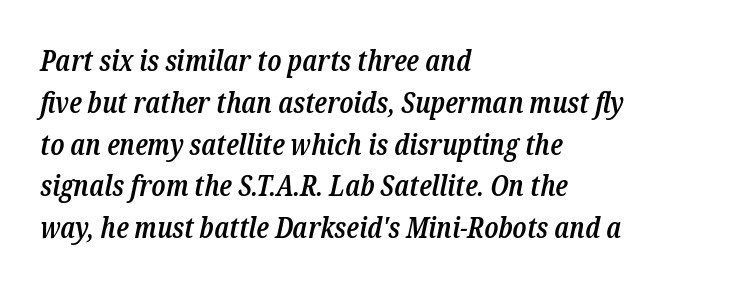
Honestly, the row spacing looks completely unremarkable. You can tell it's italic because the verticals aren't actually vertical. A typesetter would call this proportional, since set widths differ per character. Stroke thickness is moderately raised; the sample reads as semibold.
